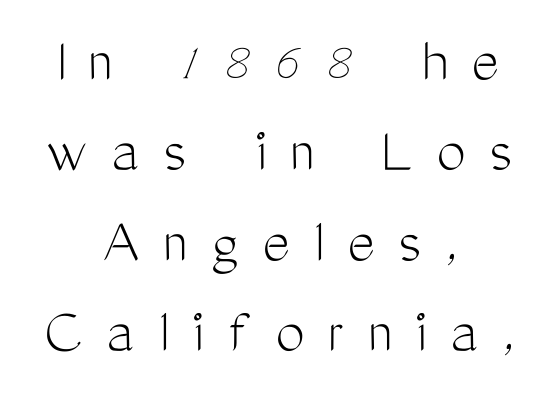
Q: Is the text bold? A: No.
Q: Is the text italic (slanted)? A: No, it is upright.
Q: Is the typeface a serif or a sans-serif typeface? A: Sans-serif.
Q: Is the text underlined? A: No.
Q: How is the paragraph aligned? A: Centered.
Q: Is the spacing between letters normal or unusually wide? A: Unusually wide.
Q: Is the spacing between lines tight, normal or loose? A: Normal.
Q: Width (condensed, normal, or wide)? A: Condensed.
Q: Stroke contrast? A: Medium.
Q: x-height? A: Medium.
Q: Monospaced? A: No.
